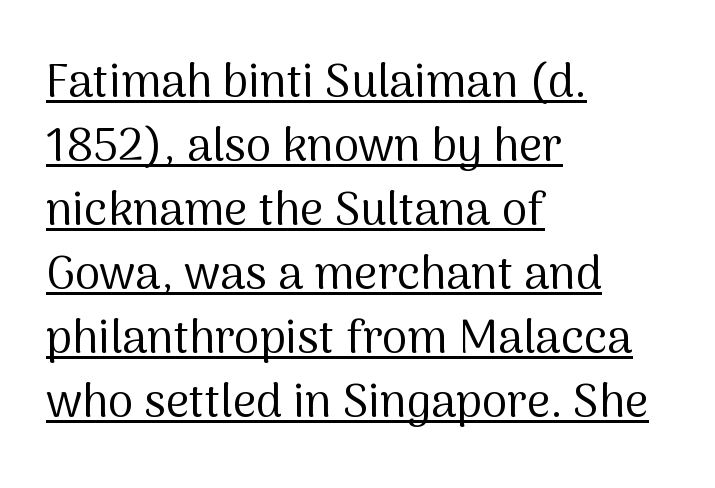
Does the type have serifs? No, each stem ends abruptly. Honestly, the letter spacing is just normal — you wouldn't notice it. The block of text has a typical density, with ordinary space between rows. Do the characters align in a grid? No, the font is proportional.
